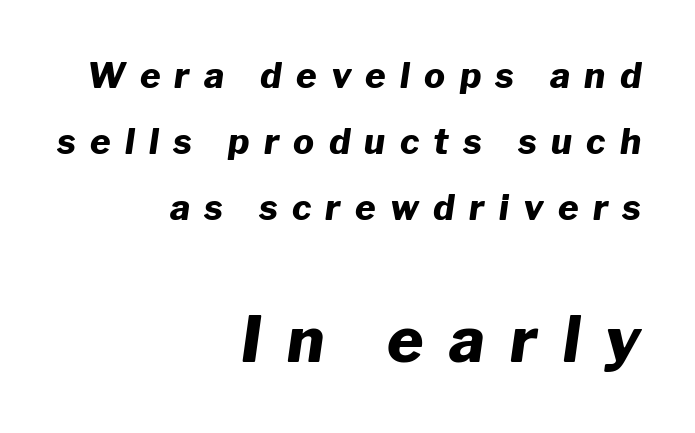
{"italic": "yes", "lean": "right", "slant_degrees": 8, "bold": "yes", "weight": "heavy", "width": "normal", "stroke_contrast": "low", "x_height": "medium", "monospaced": "no", "underline": "no", "align": "right", "line_spacing_ratio": 1.89, "letter_spacing": "wide", "letter_spacing_em": 0.41, "larger_block": "second", "size_ratio": 1.77, "glyph_px": 62}
